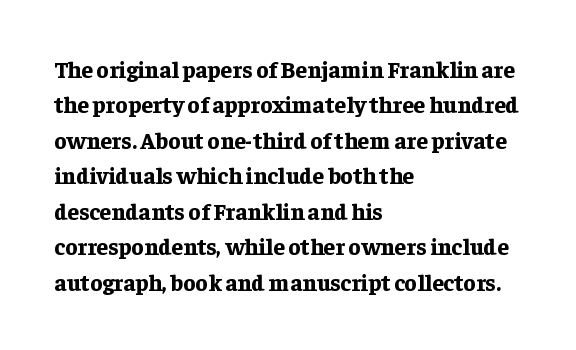
Q: Is the text bold? A: Yes.
Q: Is the text italic (slanted)? A: No, it is upright.
Q: Is the text underlined? A: No.
Q: How is the paragraph aligned? A: Left-aligned.
Q: Is the spacing between letters normal or unusually wide? A: Normal.
Q: Is the spacing between lines tight, normal or loose? A: Normal.
